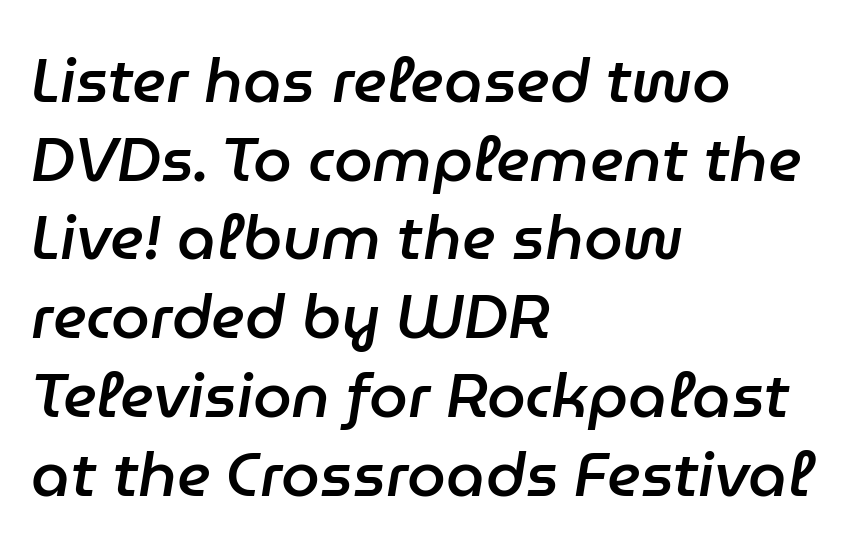
In terms of leading, this rendering sits right in the middle. Caption: semibold face, moderately heavy strokes. The rendering keeps characters at their native spacing. Visually the block forms a straight wall on the left and a jagged coastline on the right. The face used here is proportionally spaced, like ordinary book or web type.
